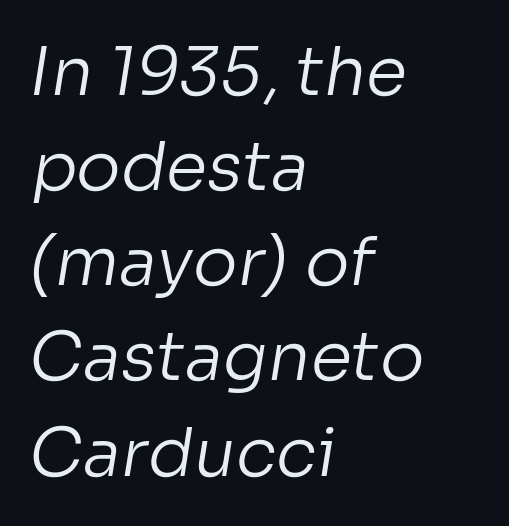
The image shows 67 px regular-weight sans-serif type; set left-aligned, normal line spacing (1.42x), normal letter spacing, not underlined; low stroke contrast and a medium x-height.
